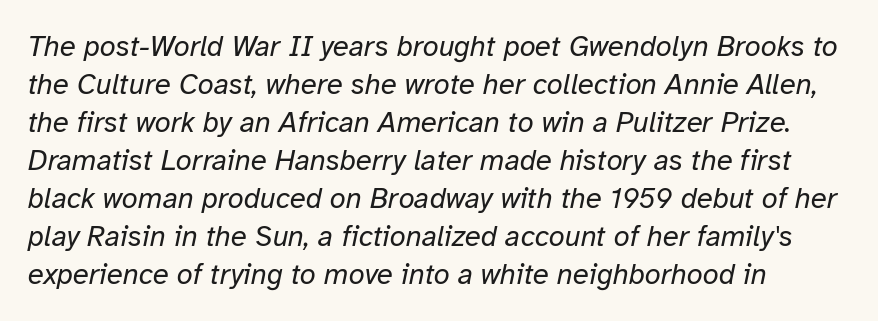
The image shows 29 px regular-weight type, italic (leaning right); set left-aligned, normal line spacing (1.31x), normal letter spacing, not underlined; low stroke contrast and a medium x-height.
